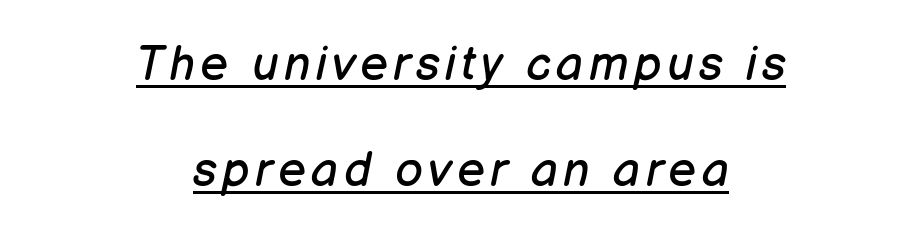
{"italic": "yes", "lean": "right", "slant_degrees": 12, "bold": "no", "weight": "regular", "width": "normal", "stroke_contrast": "low", "x_height": "medium", "monospaced": "no", "underline": "yes", "align": "center", "line_spacing": "loose", "line_spacing_ratio": 2.21, "glyph_px": 48}
